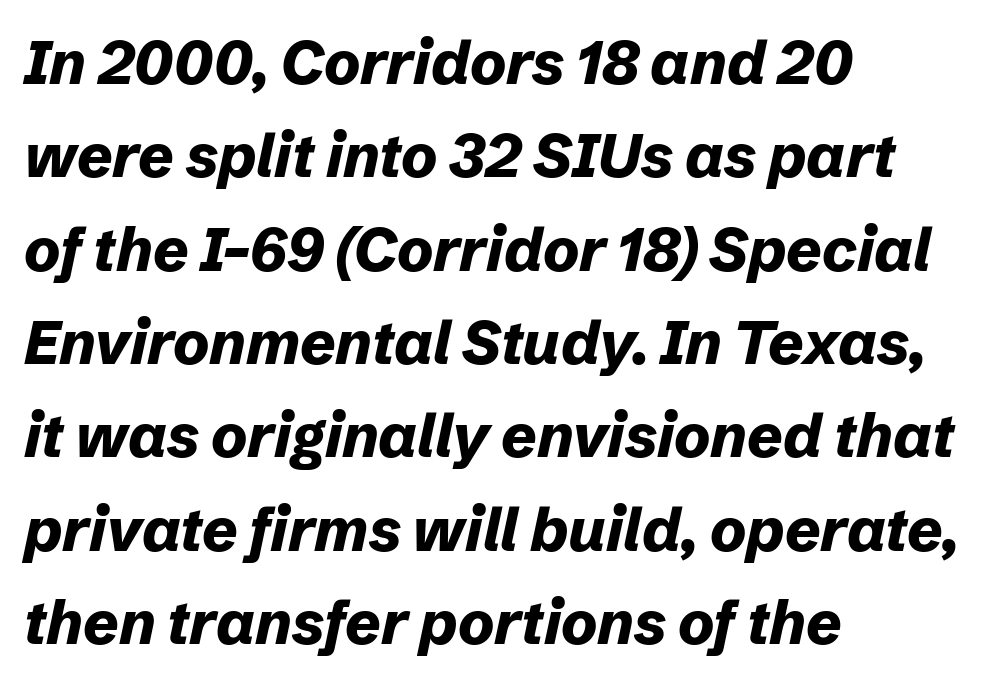
The image shows 61 px bold type, italic (leaning right); set left-aligned, normal line spacing (1.53x), normal letter spacing, not underlined; low stroke contrast and a medium x-height.
